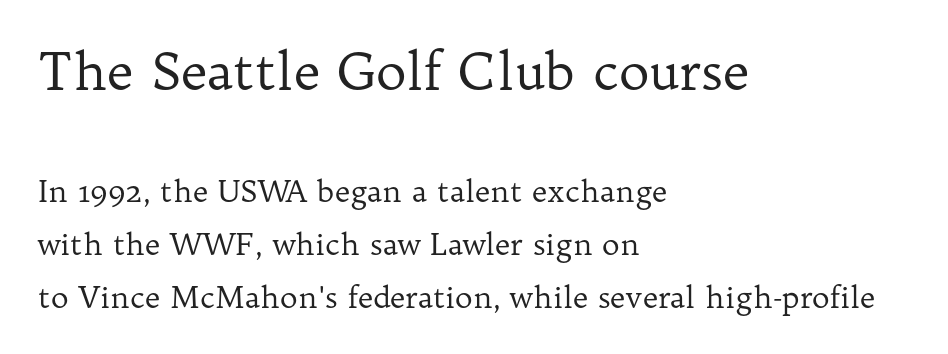
Q: Is the text bold? A: No.
Q: Is the text italic (slanted)? A: No, it is upright.
Q: Is the typeface a serif or a sans-serif typeface? A: Serif.
Q: Is the text underlined? A: No.
Q: How is the paragraph aligned? A: Left-aligned.
Q: Is the spacing between letters normal or unusually wide? A: Normal.
Q: Which block of text is set in a larger size, the first (top) or the second (bottom)? A: The first (top) one.
Q: Width (condensed, normal, or wide)? A: Normal.
Q: Stroke contrast? A: Low.
Q: x-height? A: Medium.
Q: Monospaced? A: No.
